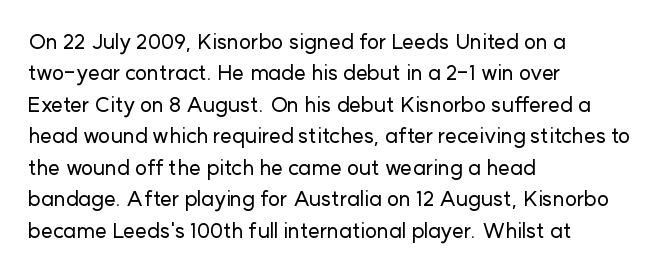
Unmarked baselines from the first word to the last. Every character sits straight up, as roman type does. The lines in this sample share a left origin and differ only in where they stop. Summary of vertical rhythm: regular, with standard interline spacing. Inter-character spacing is left at the font's built-in metrics.
